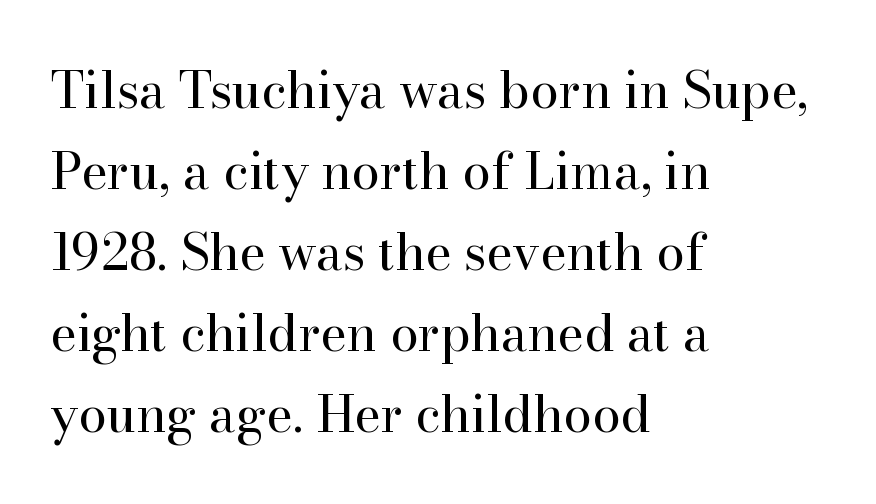
The area under the type is left untouched. Summary of vertical rhythm: regular, with standard interline spacing. Students, note that the glyphs here touch the page at normal intervals. Designer's note — italics off, roman on.
